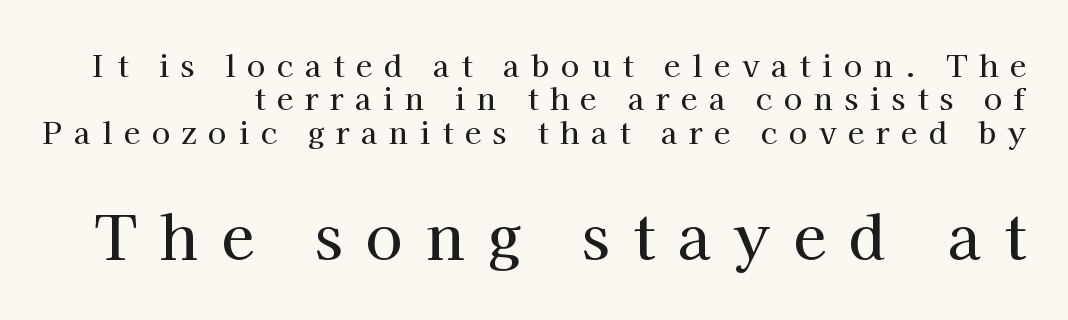
Q: Is the text italic (slanted)? A: No, it is upright.
Q: Is the typeface a serif or a sans-serif typeface? A: Serif.
Q: Is the text underlined? A: No.
Q: How is the paragraph aligned? A: Right-aligned.
Q: Is the spacing between letters normal or unusually wide? A: Unusually wide.
Q: Is the spacing between lines tight, normal or loose? A: Tight.
Q: Which block of text is set in a larger size, the first (top) or the second (bottom)? A: The second (bottom) one.
Q: Width (condensed, normal, or wide)? A: Normal.
Q: Stroke contrast? A: High.
Q: x-height? A: Medium.
Q: Monospaced? A: No.
